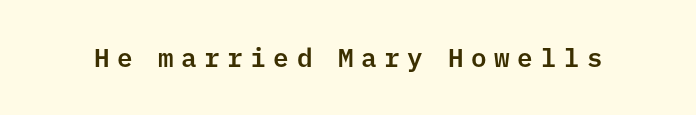
No word sits above an underline. This sample uses an upright cut, with every glyph sitting square on the baseline. A typesetter would call this heavily tracked-out type.
